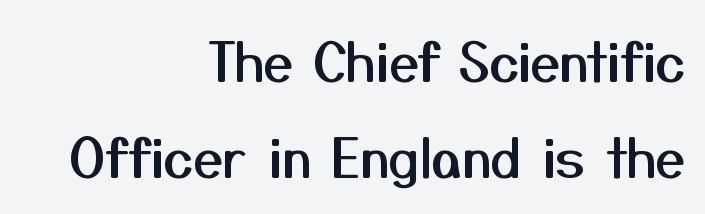
Note the varied advance widths — an 'i' is clearly narrower than an 'm'. The space directly below the letters is spotless. Nothing sits at the stroke ends, so this counts as sans-serif. The type sits square on the baseline with zero lean. Observe the ordinary spacing: letters are neighbours, not strangers. The text block is weighted toward the right margin, trailing off unevenly leftward.
